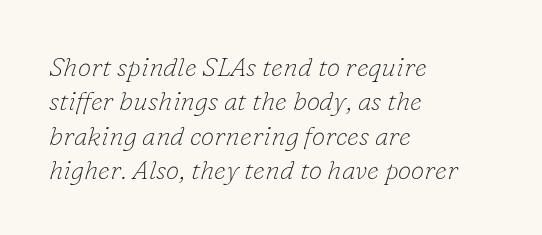
{"italic": "yes", "lean": "right", "slant_degrees": 16, "bold": "no", "underline": "no", "align": "left", "line_spacing": "normal", "line_spacing_ratio": 1.27, "letter_spacing": "normal", "letter_spacing_em": 0.0, "glyph_px": 27}
